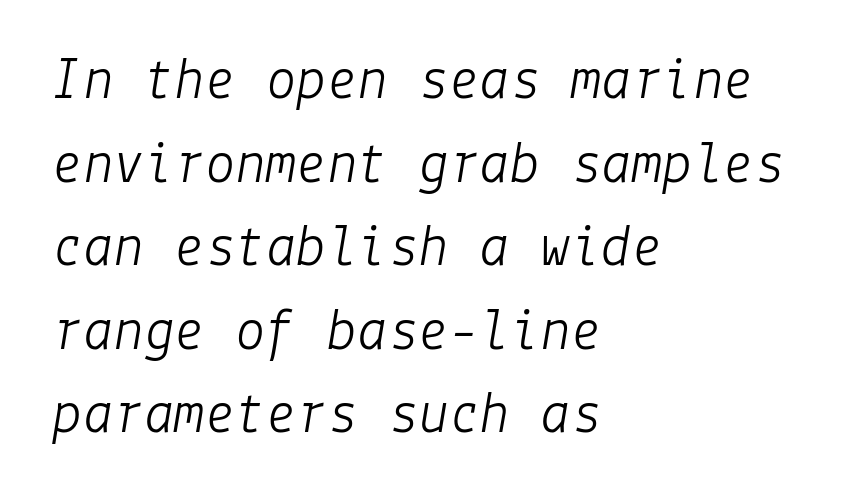
The image shows 61 px light type, italic (leaning right); set left-aligned, normal line spacing (1.37x), normal letter spacing, not underlined; low stroke contrast and a medium x-height.
